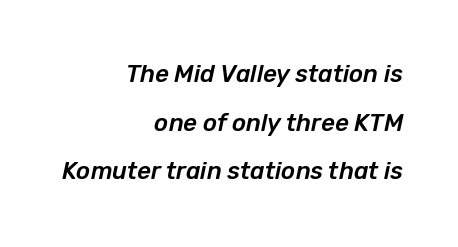
The image shows 24 px text type, italic (leaning right); set right-aligned, loose line spacing (2.03x), normal letter spacing, not underlined.
